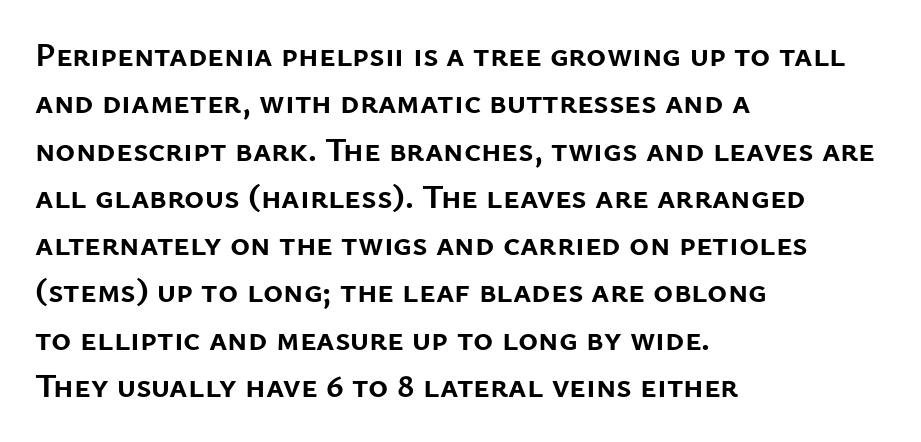
Q: Is the text bold? A: Yes.
Q: Is the text italic (slanted)? A: No, it is upright.
Q: Is the typeface a serif or a sans-serif typeface? A: Sans-serif.
Q: Is the text underlined? A: No.
Q: How is the paragraph aligned? A: Left-aligned.
Q: Is the spacing between letters normal or unusually wide? A: Normal.
Q: Is the spacing between lines tight, normal or loose? A: Normal.
Q: Width (condensed, normal, or wide)? A: Normal.
Q: Stroke contrast? A: Low.
Q: x-height? A: Medium.
Q: Monospaced? A: No.
